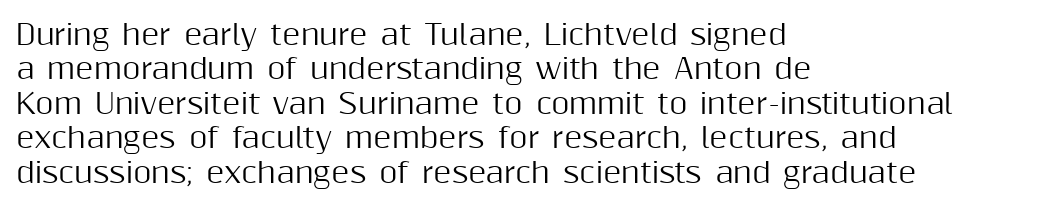
The image shows 28 px sans-serif type, upright; set left-aligned, line spacing 1.23x, normal letter spacing, not underlined; medium stroke contrast and a medium x-height.
